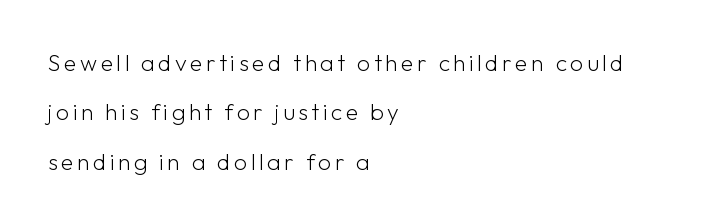
{"italic": "no", "bold": "no", "underline": "no", "align": "left", "line_spacing": "loose", "line_spacing_ratio": 2.15, "glyph_px": 23}
